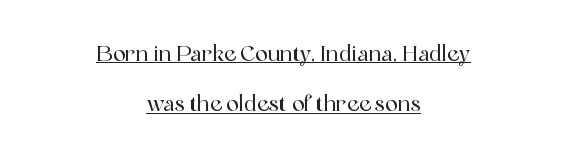
Q: Is the text italic (slanted)? A: No, it is upright.
Q: Is the text underlined? A: Yes.
Q: How is the paragraph aligned? A: Centered.
Q: Is the spacing between letters normal or unusually wide? A: Normal.
Q: Is the spacing between lines tight, normal or loose? A: Loose.
